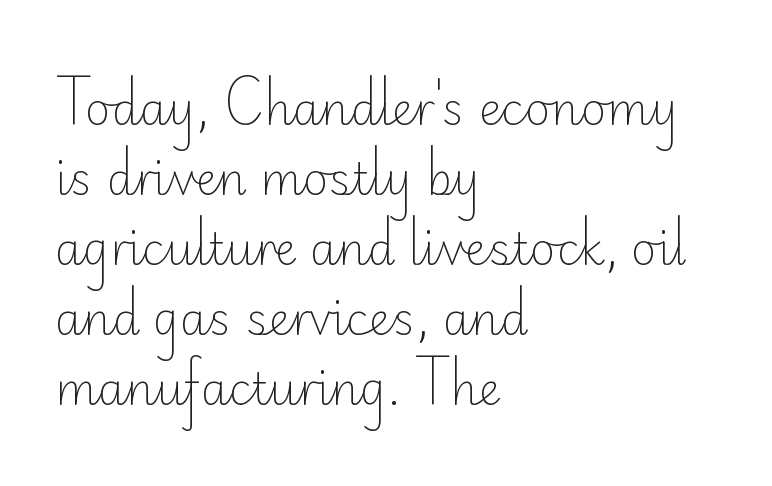
Baseline-to-baseline distance is the conventional proportion of letter height. Style check: upright. Nobody touched the tracking dial on this one. I'd call this a sans setting — the letters go barefoot.
